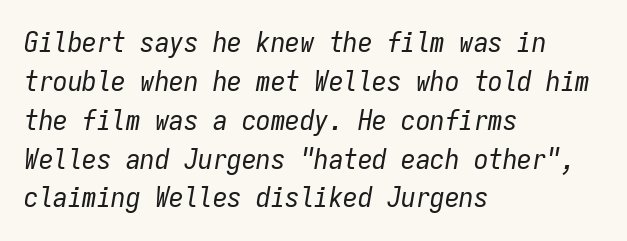
{"italic": "yes", "lean": "right", "slant_degrees": 9, "bold": "no", "weight": "regular", "width": "condensed", "stroke_contrast": "low", "x_height": "medium", "monospaced": "yes", "underline": "no", "align": "left", "line_spacing": "normal", "line_spacing_ratio": 1.34, "letter_spacing": "normal", "letter_spacing_em": 0.0, "glyph_px": 29}
